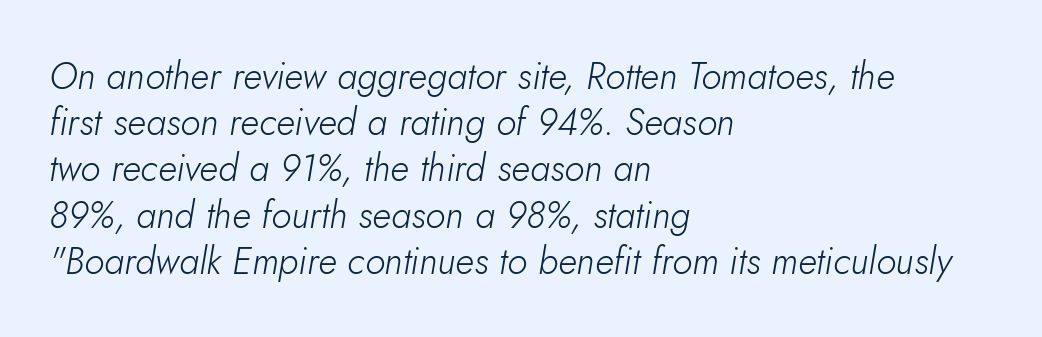
Q: Is the text bold? A: No.
Q: Is the text italic (slanted)? A: Yes, it leans right by about 10 degrees.
Q: Is the text underlined? A: No.
Q: How is the paragraph aligned? A: Left-aligned.
Q: Is the spacing between letters normal or unusually wide? A: Normal.
Q: Is the spacing between lines tight, normal or loose? A: Normal.
Q: Width (condensed, normal, or wide)? A: Normal.
Q: Stroke contrast? A: Low.
Q: x-height? A: Small.
Q: Monospaced? A: No.
